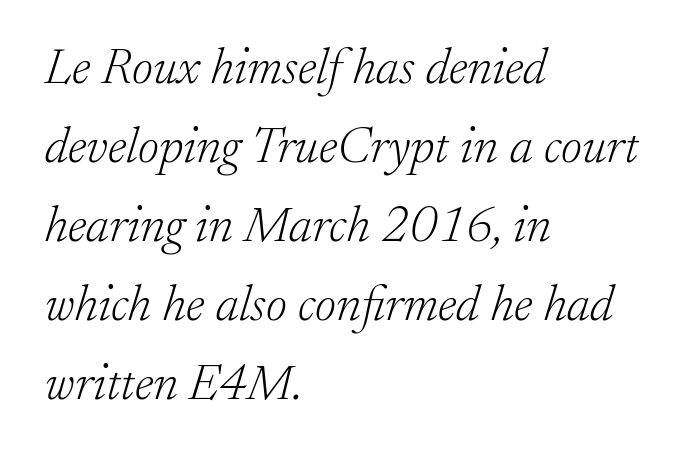
The image shows 51 px light serif type, italic (leaning right); set left-aligned, normal line spacing (1.55x), normal letter spacing, not underlined; low stroke contrast and a small x-height.
